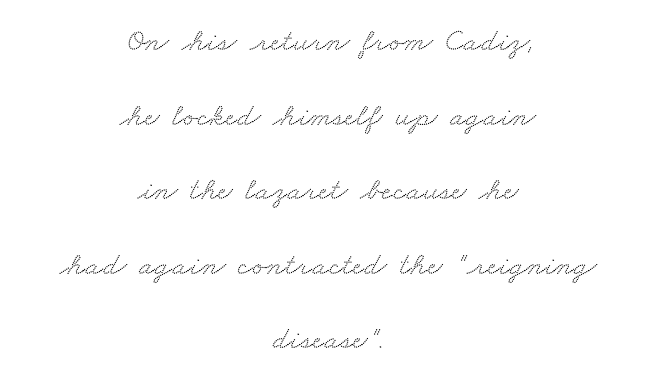
Spacing between characters is what you'd get straight out of the box. The passage shown is not underscored anywhere. Typographically, this falls in the serif category. Do the characters align in a grid? No, the font is proportional.
